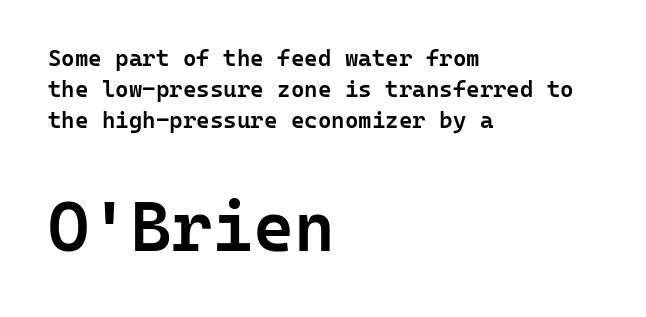
{"serif": "no", "italic": "no", "bold": "semi", "weight": "semibold", "width": "normal", "stroke_contrast": "low", "x_height": "medium", "monospaced": "yes", "underline": "no", "align": "left", "line_spacing": "normal", "line_spacing_ratio": 1.35, "letter_spacing": "normal", "letter_spacing_em": 0.0, "larger_block": "second", "size_ratio": 3.04, "glyph_px": 70}
